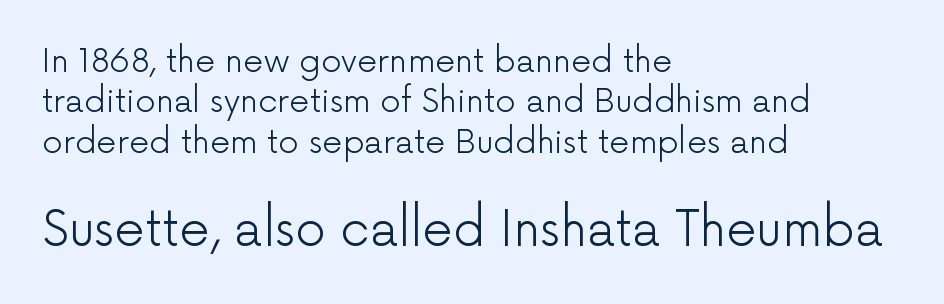
{"serif": "no", "italic": "no", "bold": "no", "weight": "light", "width": "normal", "stroke_contrast": "low", "x_height": "medium", "monospaced": "no", "underline": "no", "align": "left", "line_spacing": "normal", "line_spacing_ratio": 1.26, "letter_spacing": "normal", "letter_spacing_em": 0.0, "larger_block": "second", "size_ratio": 1.5, "glyph_px": 48}
